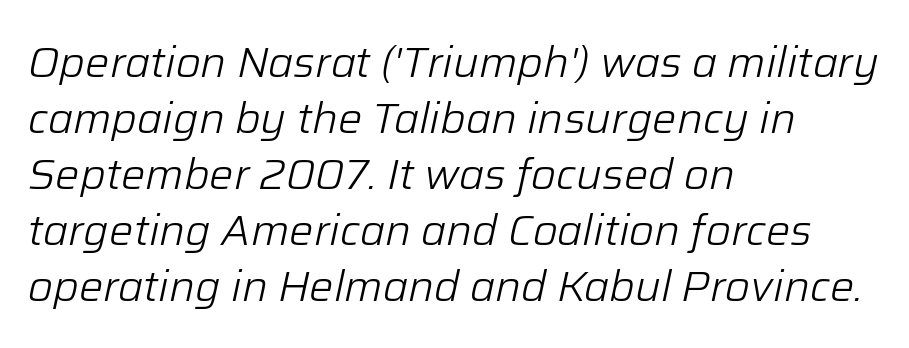
The image shows 43 px light type, italic (leaning right); set left-aligned, normal line spacing (1.3x), normal letter spacing, not underlined; low stroke contrast and a medium x-height.
